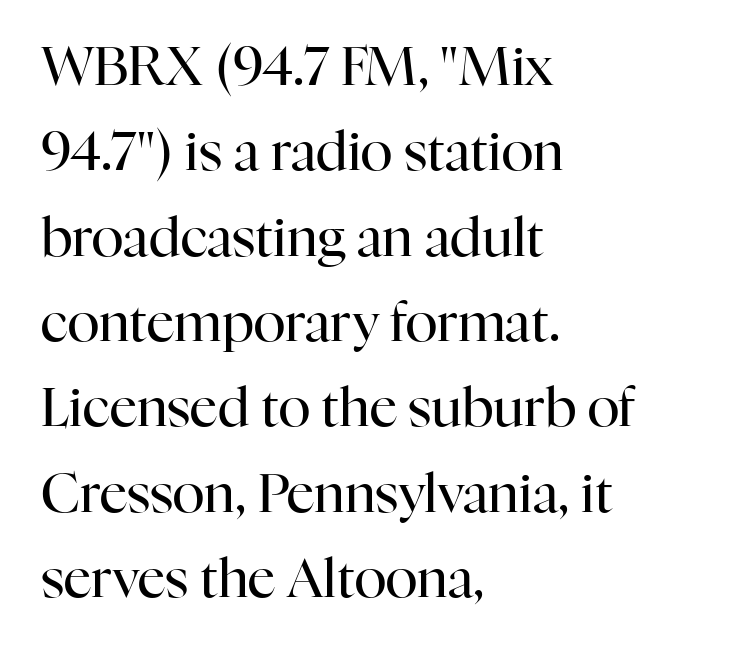
This reads as an unemphasized weight, regular at the heaviest. Nobody touched the tracking dial on this one. The passage shown stacks its lines at a standard gap. Note the varied advance widths — an 'i' is clearly narrower than an 'm'. Underlining? Definitely not there.
